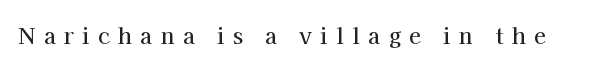
{"italic": "no", "underline": "no", "letter_spacing": "wide", "letter_spacing_em": 0.38, "glyph_px": 22}
